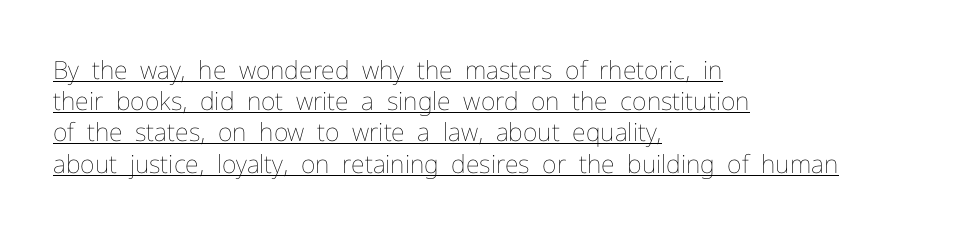
This sample carries an underscore along the baseline area. Teacher's note: observe the even left margin — that is flush-left alignment. The rows are spaced the way most documents space them. Every stem runs plumb, perpendicular to the baseline. Honestly, the letter spacing is just normal — you wouldn't notice it.
